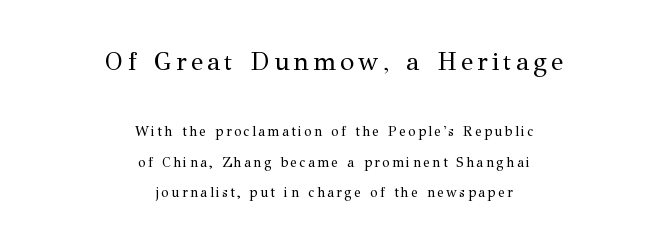
The image shows 26 px text type, upright; set centered, loose line spacing (2.17x), not underlined; the first (top) block is 1.86x larger.
